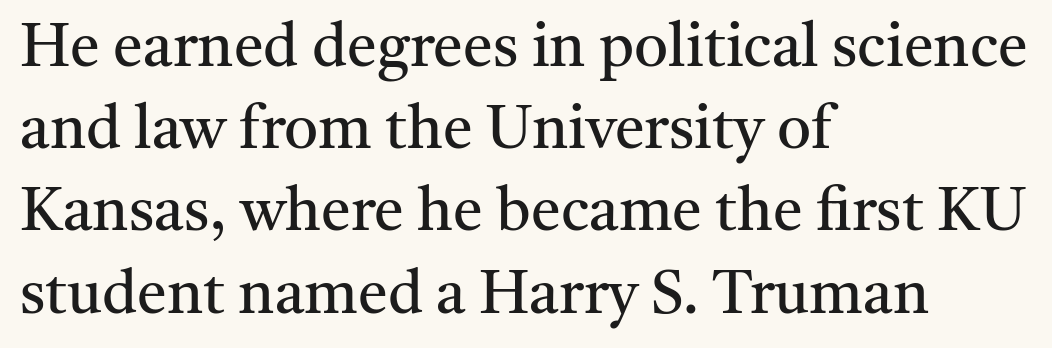
{"serif": "yes", "italic": "no", "bold": "no", "weight": "regular", "width": "normal", "stroke_contrast": "medium", "x_height": "medium", "monospaced": "no", "underline": "no", "align": "left", "line_spacing": "normal", "line_spacing_ratio": 1.37, "letter_spacing": "normal", "letter_spacing_em": 0.0, "glyph_px": 60}
